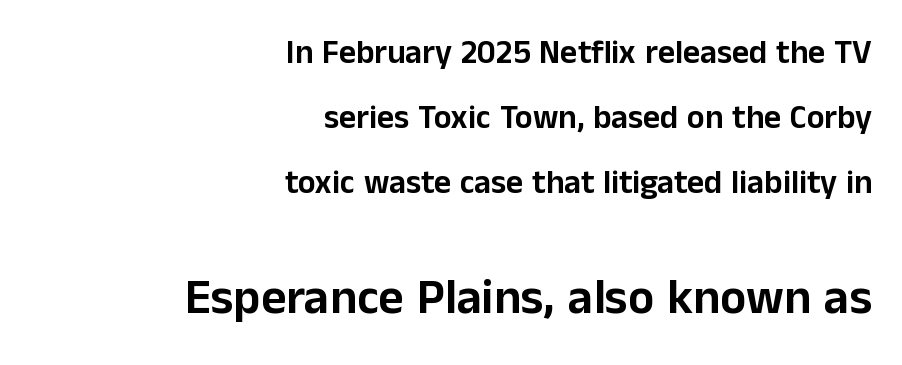
Q: Is the text italic (slanted)? A: No, it is upright.
Q: Is the typeface a serif or a sans-serif typeface? A: Sans-serif.
Q: Is the text underlined? A: No.
Q: How is the paragraph aligned? A: Right-aligned.
Q: Is the spacing between letters normal or unusually wide? A: Normal.
Q: Is the spacing between lines tight, normal or loose? A: Loose.
Q: Which block of text is set in a larger size, the first (top) or the second (bottom)? A: The second (bottom) one.
Q: Width (condensed, normal, or wide)? A: Normal.
Q: Stroke contrast? A: Low.
Q: x-height? A: Medium.
Q: Monospaced? A: No.
